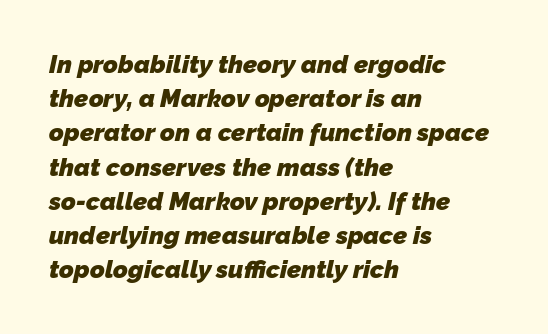
Visually the block forms a straight wall on the left and a jagged coastline on the right. The strokes are fattened all the way to bold. Each row of text sits above clean, open space. Notice how descenders clear the ascenders below comfortably — that's standard leading.
